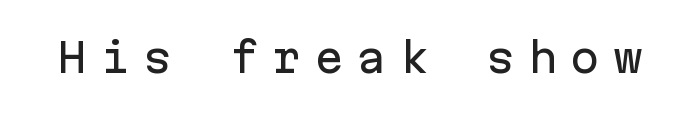
Q: Is the text italic (slanted)? A: No, it is upright.
Q: Is the typeface a serif or a sans-serif typeface? A: Sans-serif.
Q: Is the text underlined? A: No.
Q: Is the spacing between letters normal or unusually wide? A: Unusually wide.
Q: Width (condensed, normal, or wide)? A: Normal.
Q: Stroke contrast? A: Low.
Q: x-height? A: Medium.
Q: Monospaced? A: Yes.
